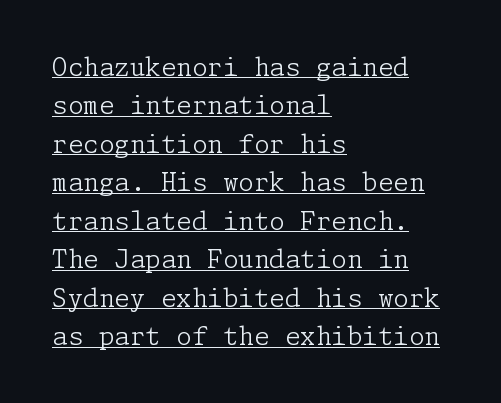
The image shows 25 px text type, upright; set left-aligned, normal line spacing (1.54x), normal letter spacing, underlined.
